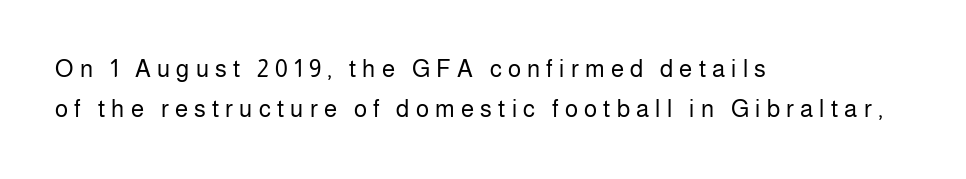
The zone under the glyphs is completely vacant. Compared with a centered layout, this one pins lines to the left instead. Characters follow at a spacing far wider than the type designer built in. Each stroke keeps to a modest, everyday thickness or less. Ordinary non-slanted type is in use. Compared with typical paragraphs, the rows here are spaced about the same.
